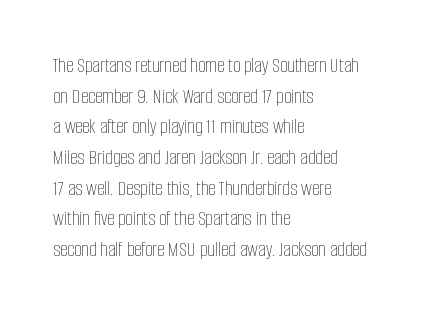
Q: Is the text bold? A: No.
Q: Is the text italic (slanted)? A: No, it is upright.
Q: Is the text underlined? A: No.
Q: How is the paragraph aligned? A: Left-aligned.
Q: Is the spacing between letters normal or unusually wide? A: Normal.
Q: Is the spacing between lines tight, normal or loose? A: Normal.
